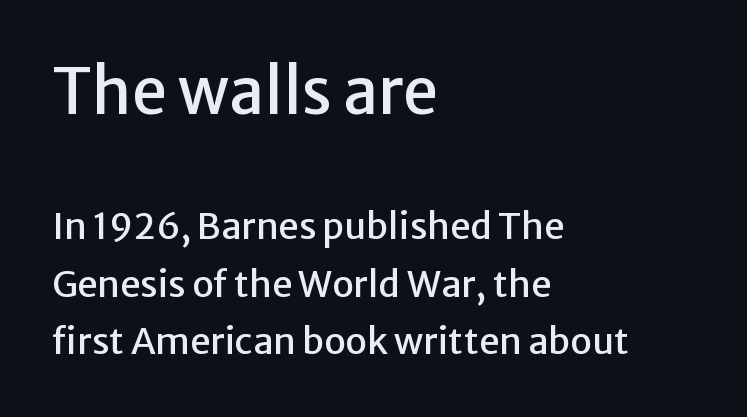
In this sample the first text group is rendered at the bigger scale. The letters carry no serifs — their stems end cleanly without finishing strokes. Summary of vertical rhythm: regular, with standard interline spacing. The lines in this sample share a left origin and differ only in where they stop.
